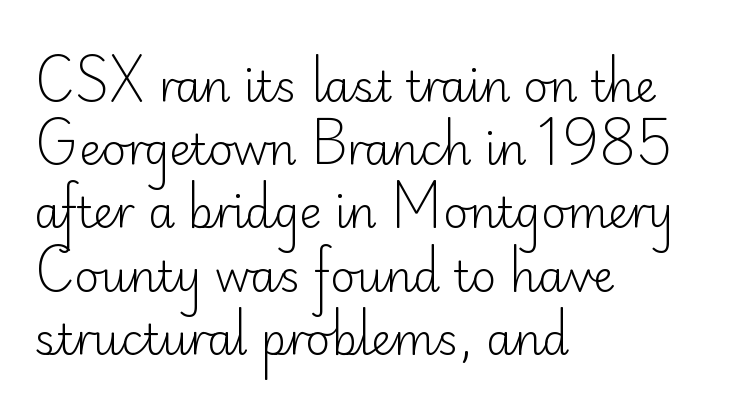
{"serif": "no", "italic": "no", "bold": "no", "weight": "light", "width": "normal", "stroke_contrast": "low", "x_height": "small", "monospaced": "no", "underline": "no", "align": "left", "line_spacing": "normal", "line_spacing_ratio": 1.47, "letter_spacing": "normal", "letter_spacing_em": 0.0, "glyph_px": 43}
